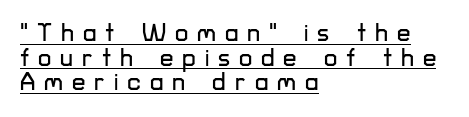
Q: Is the text italic (slanted)? A: No, it is upright.
Q: Is the text underlined? A: Yes.
Q: How is the paragraph aligned? A: Left-aligned.
Q: Is the spacing between letters normal or unusually wide? A: Unusually wide.
Q: Is the spacing between lines tight, normal or loose? A: Tight.
